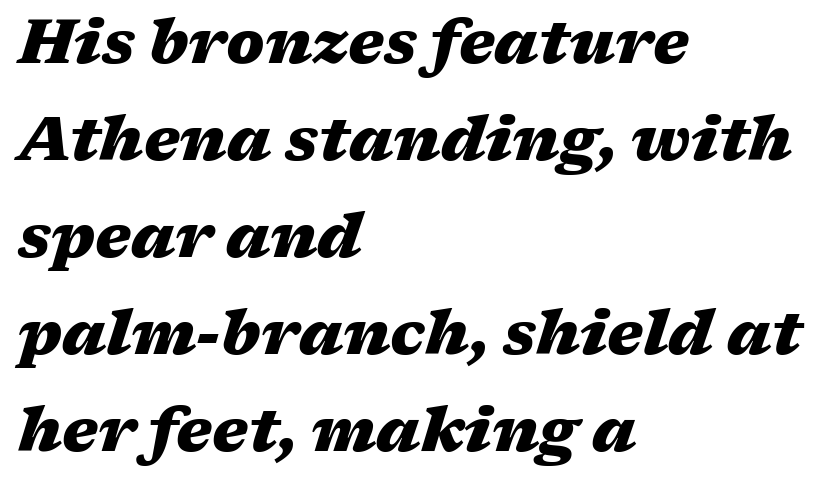
Q: Is the text bold? A: Yes.
Q: Is the text italic (slanted)? A: Yes, it leans right by about 17 degrees.
Q: Is the text underlined? A: No.
Q: How is the paragraph aligned? A: Left-aligned.
Q: Is the spacing between letters normal or unusually wide? A: Normal.
Q: Is the spacing between lines tight, normal or loose? A: Normal.
Q: Width (condensed, normal, or wide)? A: Wide.
Q: Stroke contrast? A: Medium.
Q: x-height? A: Medium.
Q: Monospaced? A: No.
